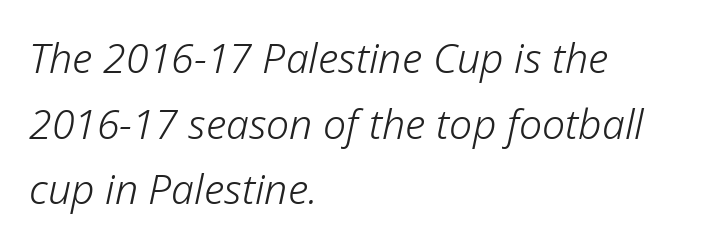
The image shows 41 px light type, italic (leaning right); set left-aligned, normal line spacing (1.6x), normal letter spacing, not underlined; low stroke contrast and a medium x-height.
